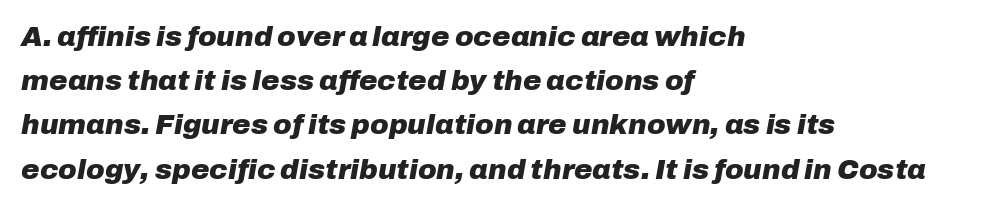
{"italic": "yes", "lean": "right", "slant_degrees": 10, "bold": "yes", "weight": "heavy", "width": "normal", "stroke_contrast": "low", "x_height": "medium", "monospaced": "no", "underline": "no", "align": "left", "line_spacing": "normal", "line_spacing_ratio": 1.58, "letter_spacing": "normal", "letter_spacing_em": 0.0, "glyph_px": 28}
